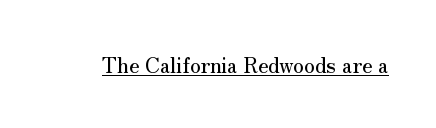
{"italic": "no", "underline": "yes", "letter_spacing": "normal", "letter_spacing_em": 0.0, "glyph_px": 21}
